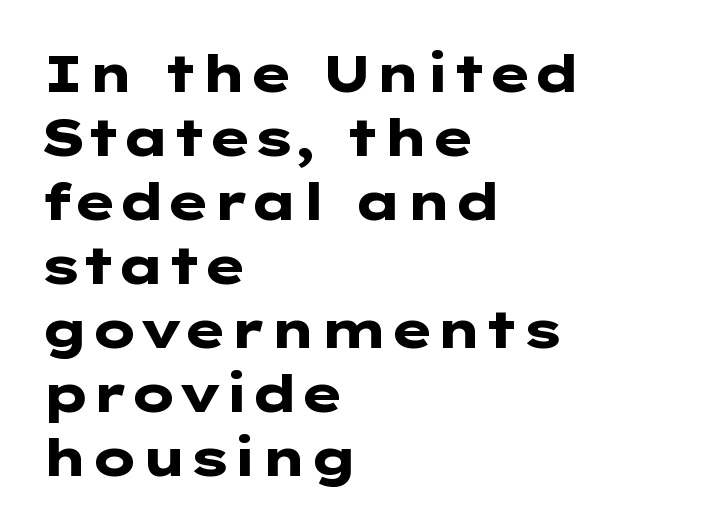
{"serif": "no", "italic": "no", "bold": "yes", "weight": "heavy", "width": "wide", "stroke_contrast": "low", "x_height": "medium", "underline": "no", "align": "left", "line_spacing_ratio": 1.23, "letter_spacing": "normal", "letter_spacing_em": 0.0, "glyph_px": 52}
